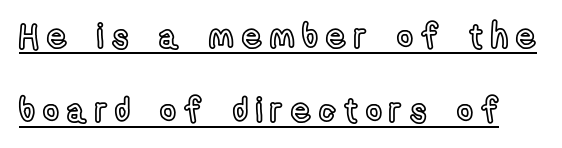
The image shows 34 px condensed type, upright; set loose line spacing (2.19x), unusually wide letter spacing (+0.24 em), underlined; a medium x-height.
